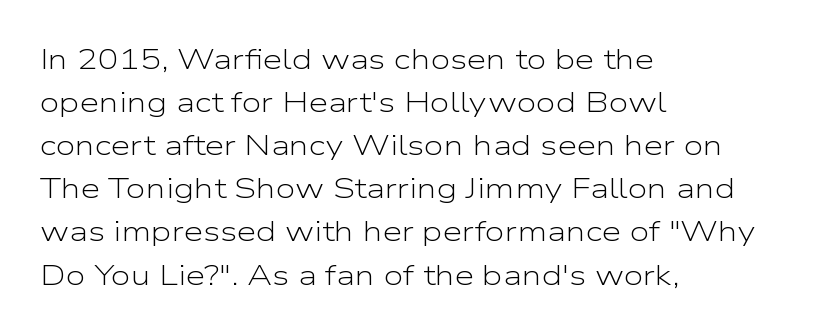
{"serif": "no", "italic": "no", "bold": "no", "weight": "light", "width": "wide", "stroke_contrast": "low", "x_height": "medium", "monospaced": "no", "underline": "no", "align": "left", "line_spacing": "normal", "line_spacing_ratio": 1.54, "letter_spacing": "normal", "letter_spacing_em": 0.0, "glyph_px": 28}
